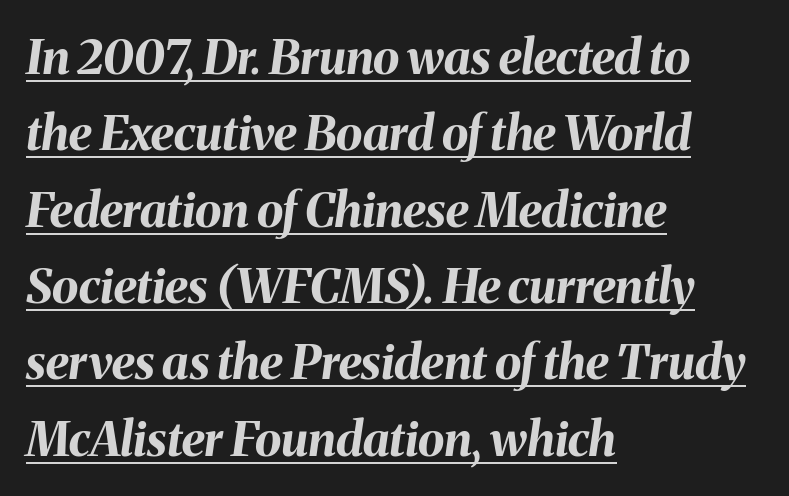
What stands out about the letter spacing? Nothing — it is the standard amount. Short and long lines alike share a common starting point at left. The rows are spaced the way most documents space them. The lettering is marked with a stroke running underneath it. Each letter keeps its own natural width here, so spacing adapts to shape. You can tell it's italic because the verticals aren't actually vertical.
